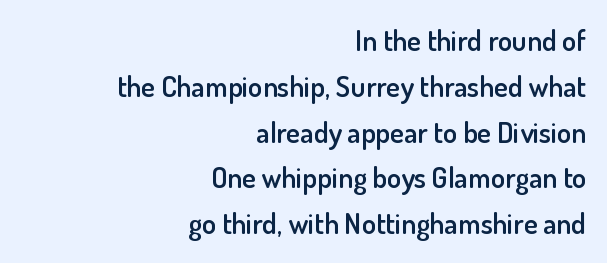
The image shows 29 px semibold sans-serif type, upright; set right-aligned, normal line spacing (1.58x), normal letter spacing, not underlined; low stroke contrast and a small x-height.
